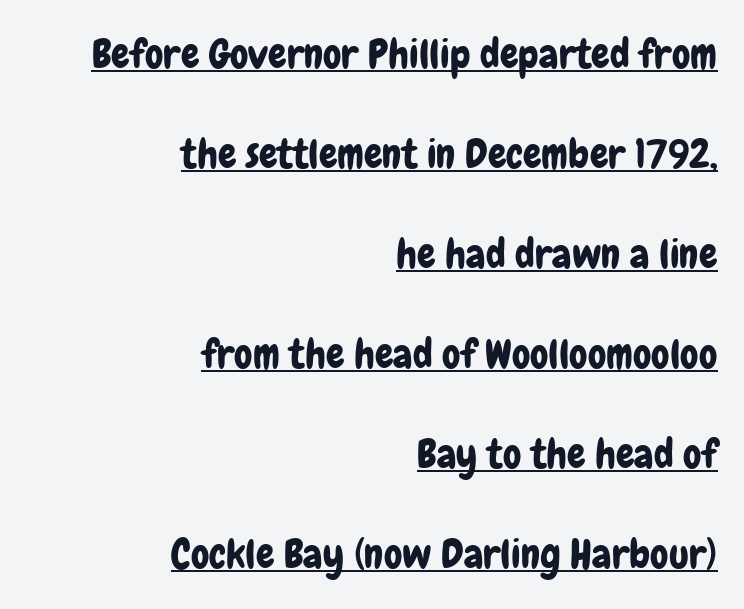
Alignment: flush right. When letters stand straight like this, we call the style roman or upright. Airy leading. A sans-serif font was chosen for this passage. Here the designer chose a conventional face with non-uniform glyph widths.
